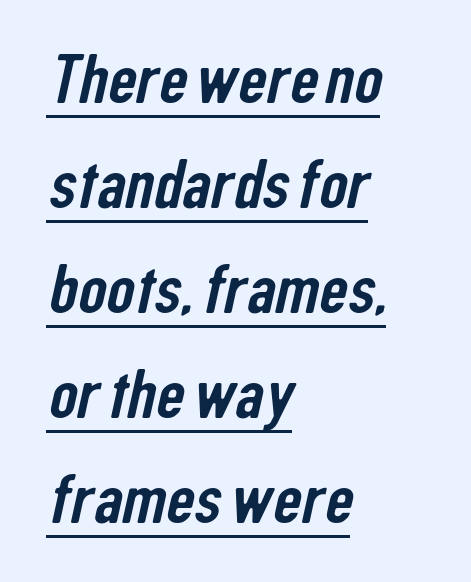
Q: Is the typeface a serif or a sans-serif typeface? A: Sans-serif.
Q: Is the text underlined? A: Yes.
Q: How is the paragraph aligned? A: Left-aligned.
Q: Is the spacing between letters normal or unusually wide? A: Normal.
Q: Is the spacing between lines tight, normal or loose? A: Normal.
Q: Width (condensed, normal, or wide)? A: Condensed.
Q: Stroke contrast? A: Low.
Q: x-height? A: Medium.
Q: Monospaced? A: No.
